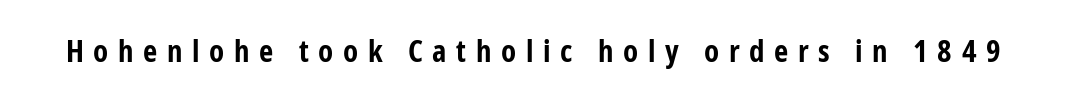
The image shows 31 px bold, condensed sans-serif type, upright; set unusually wide letter spacing (+0.31 em), not underlined; low stroke contrast and a medium x-height.
